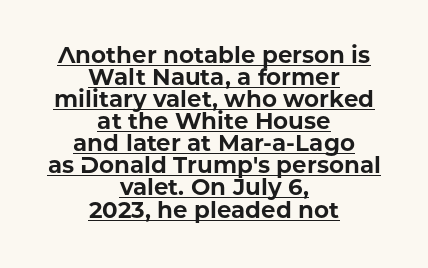
Caption: multi-line text, centered on the measure. Underlining? Definitely there. Set as a true bold cut, around the 700 mark. Characters remain perfectly vertical along every line.
